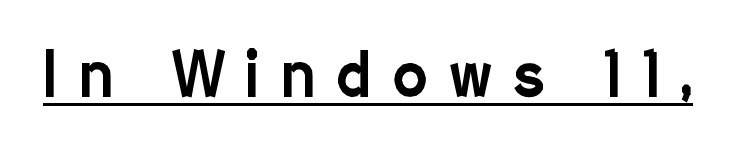
Q: Is the text italic (slanted)? A: No, it is upright.
Q: Is the typeface a serif or a sans-serif typeface? A: Sans-serif.
Q: Is the text underlined? A: Yes.
Q: Is the spacing between letters normal or unusually wide? A: Unusually wide.
Q: Width (condensed, normal, or wide)? A: Condensed.
Q: Stroke contrast? A: Low.
Q: x-height? A: Medium.
Q: Monospaced? A: No.
